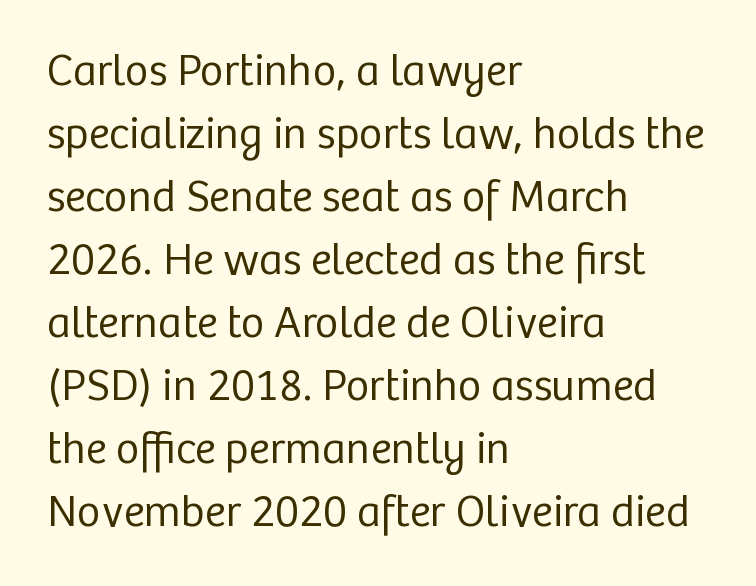
{"serif": "no", "italic": "no", "bold": "no", "weight": "regular", "width": "normal", "stroke_contrast": "low", "x_height": "medium", "monospaced": "no", "underline": "no", "align": "left", "line_spacing": "normal", "line_spacing_ratio": 1.4, "letter_spacing": "normal", "letter_spacing_em": 0.0, "glyph_px": 45}
